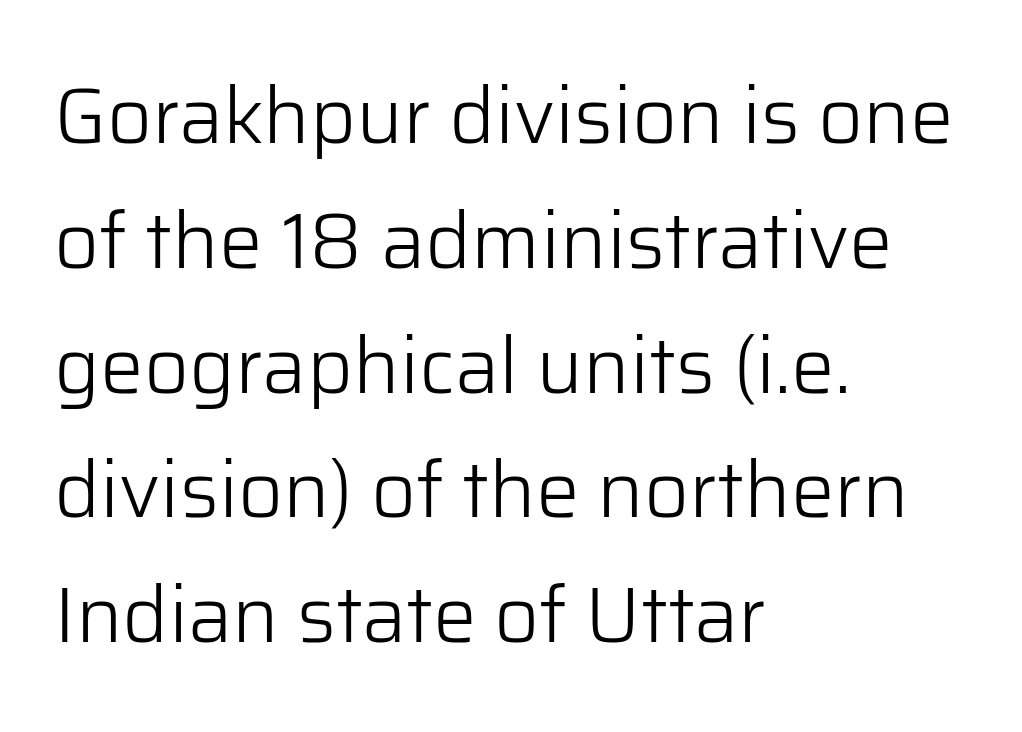
Does the lettering tilt? It doesn't — this is upright. The space beneath each line is pristine and unruled. You could not count columns in this text — the font is proportionally spaced. Each word holds together tightly as a unit, with standard inter-letter gaps. Nope, no serifs anywhere on these letters.
